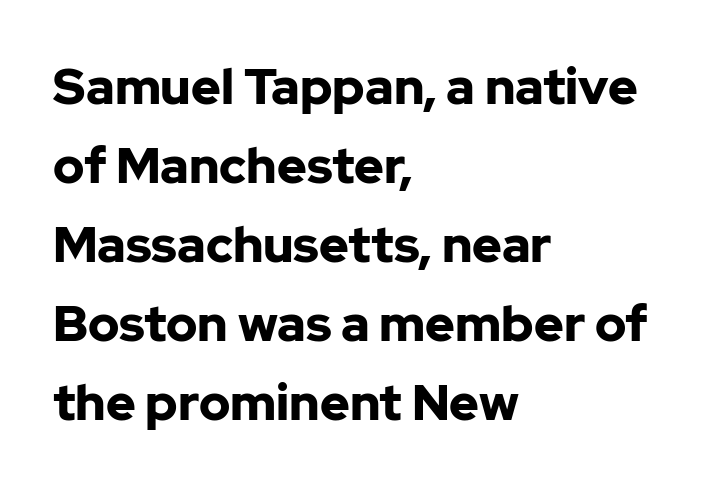
Q: Is the text bold? A: Yes.
Q: Is the text italic (slanted)? A: No, it is upright.
Q: Is the typeface a serif or a sans-serif typeface? A: Sans-serif.
Q: Is the text underlined? A: No.
Q: How is the paragraph aligned? A: Left-aligned.
Q: Is the spacing between letters normal or unusually wide? A: Normal.
Q: Is the spacing between lines tight, normal or loose? A: Normal.
Q: Width (condensed, normal, or wide)? A: Normal.
Q: Stroke contrast? A: Low.
Q: x-height? A: Medium.
Q: Monospaced? A: No.
